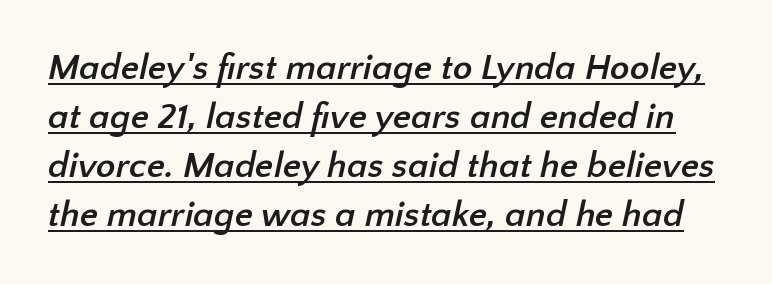
The image shows 36 px semibold sans-serif type; set normal line spacing (1.36x), normal letter spacing, underlined; low stroke contrast and a medium x-height.
